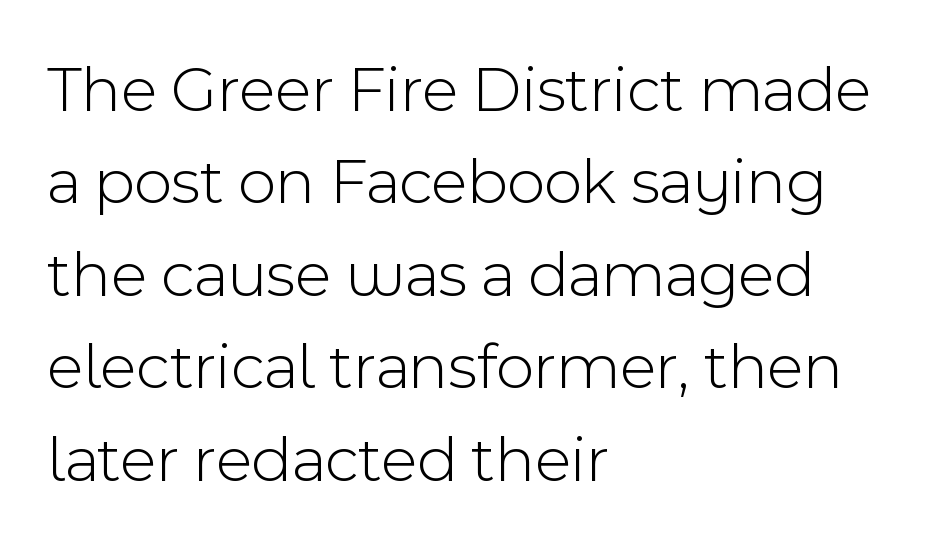
The image shows 66 px light sans-serif type, upright; set left-aligned, normal line spacing (1.4x), normal letter spacing, not underlined; a medium x-height.
